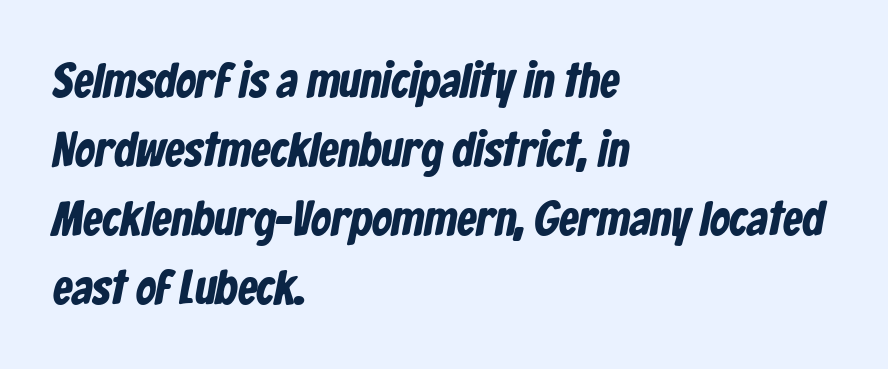
The image shows 49 px condensed sans-serif type; set left-aligned, normal line spacing (1.41x), normal letter spacing, not underlined; low stroke contrast and a medium x-height.
